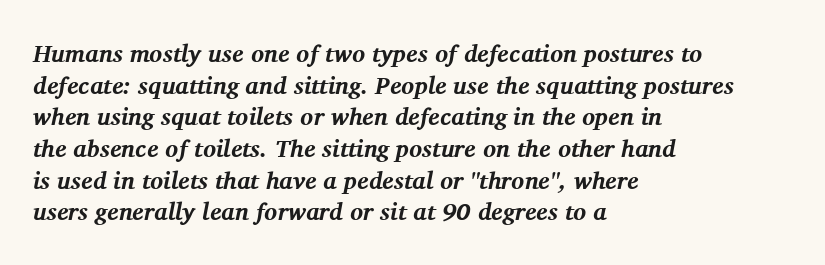
The image shows 24 px bold type, italic (leaning right); set left-aligned, normal line spacing (1.32x), normal letter spacing, not underlined.
